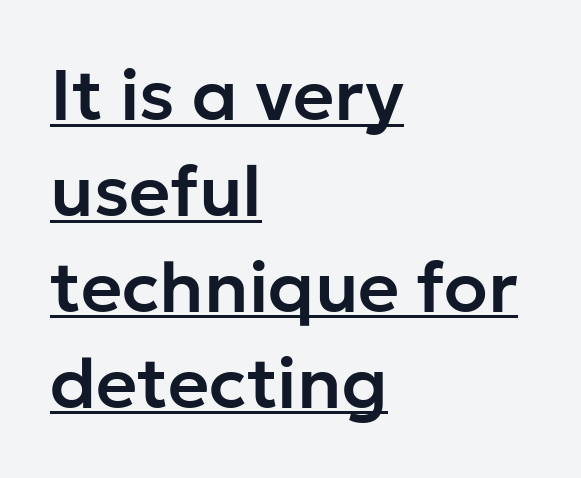
The image shows 71 px sans-serif type, upright; set left-aligned, normal line spacing (1.35x), normal letter spacing, underlined; low stroke contrast and a medium x-height.
